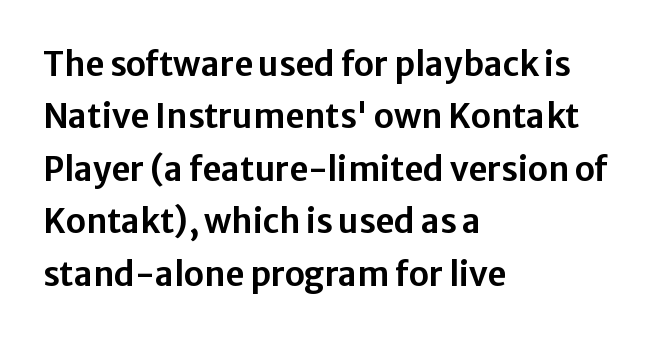
{"serif": "no", "italic": "no", "width": "normal", "stroke_contrast": "low", "x_height": "medium", "monospaced": "no", "underline": "no", "align": "left", "line_spacing": "normal", "line_spacing_ratio": 1.59, "letter_spacing": "normal", "letter_spacing_em": 0.0, "glyph_px": 33}
